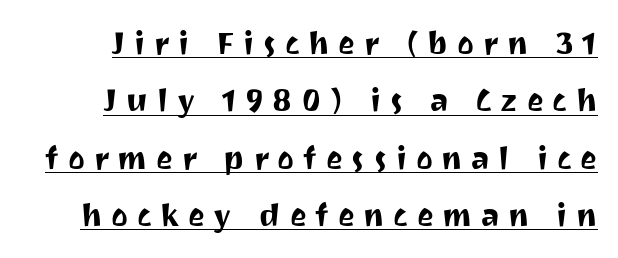
Q: Is the text italic (slanted)? A: No, it is upright.
Q: Is the typeface a serif or a sans-serif typeface? A: Sans-serif.
Q: Is the text underlined? A: Yes.
Q: Is the spacing between letters normal or unusually wide? A: Unusually wide.
Q: Width (condensed, normal, or wide)? A: Normal.
Q: Stroke contrast? A: Medium.
Q: x-height? A: Medium.
Q: Monospaced? A: No.
